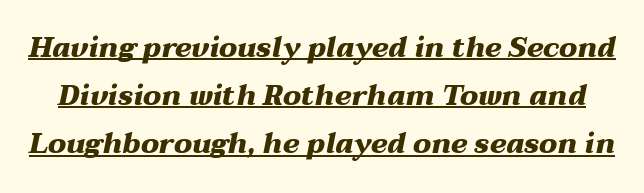
Q: Is the text bold? A: Yes.
Q: Is the text italic (slanted)? A: Yes, it leans right by about 12 degrees.
Q: Is the text underlined? A: Yes.
Q: Is the spacing between letters normal or unusually wide? A: Normal.
Q: Width (condensed, normal, or wide)? A: Wide.
Q: Stroke contrast? A: Medium.
Q: x-height? A: Medium.
Q: Monospaced? A: No.
